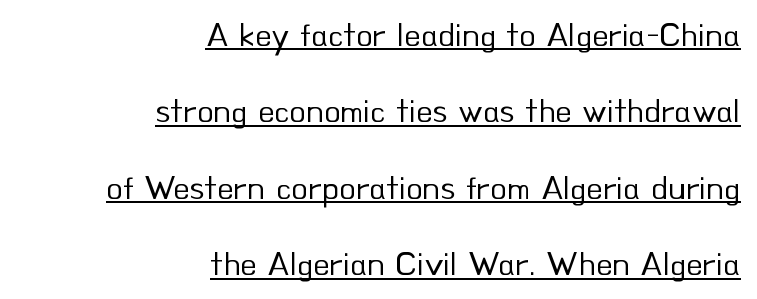
{"serif": "no", "italic": "no", "bold": "no", "weight": "regular", "width": "normal", "stroke_contrast": "low", "x_height": "small", "monospaced": "no", "underline": "yes", "align": "right", "line_spacing": "loose", "line_spacing_ratio": 2.25, "letter_spacing": "normal", "letter_spacing_em": 0.0, "glyph_px": 34}
